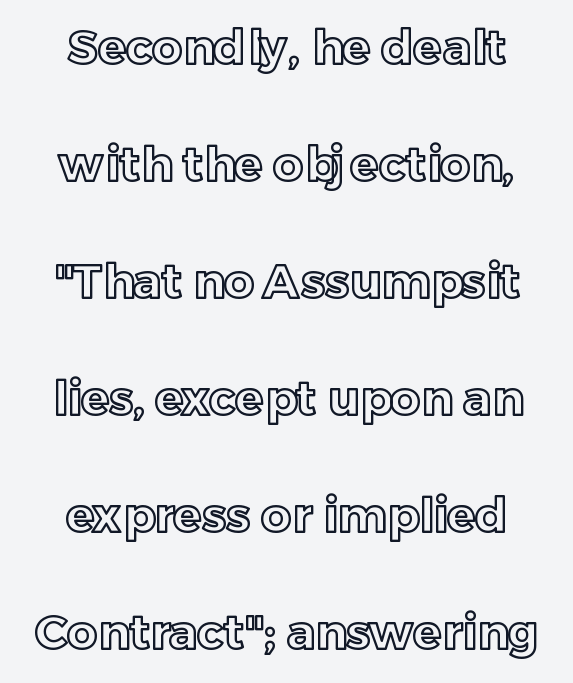
{"italic": "no", "width": "normal", "x_height": "medium", "monospaced": "no", "underline": "no", "align": "center", "line_spacing": "loose", "line_spacing_ratio": 2.49, "letter_spacing": "normal", "letter_spacing_em": 0.0, "glyph_px": 47}
